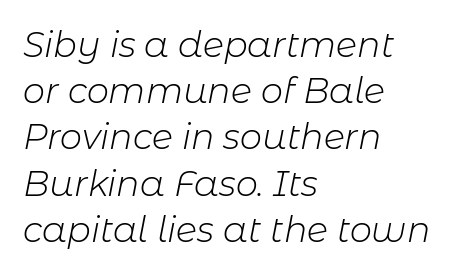
The image shows 35 px light type, italic (leaning right); set left-aligned, normal line spacing (1.32x), normal letter spacing, not underlined; low stroke contrast and a medium x-height.
